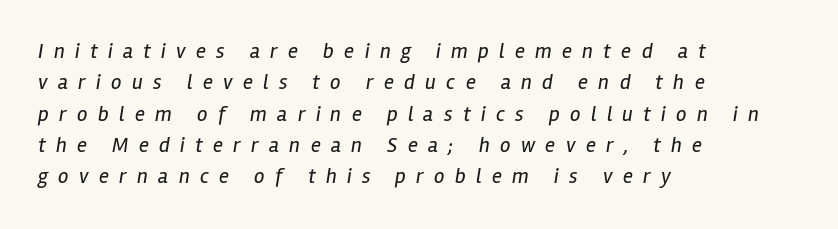
Q: Is the text bold? A: No.
Q: Is the text italic (slanted)? A: Yes, it leans right by about 12 degrees.
Q: Is the text underlined? A: No.
Q: How is the paragraph aligned? A: Left-aligned.
Q: Is the spacing between letters normal or unusually wide? A: Unusually wide.
Q: Is the spacing between lines tight, normal or loose? A: Normal.
